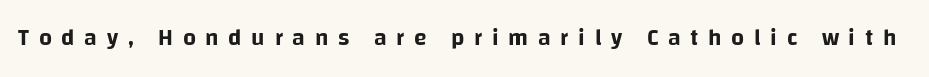
{"italic": "no", "underline": "no", "letter_spacing": "wide", "letter_spacing_em": 0.42, "glyph_px": 23}
